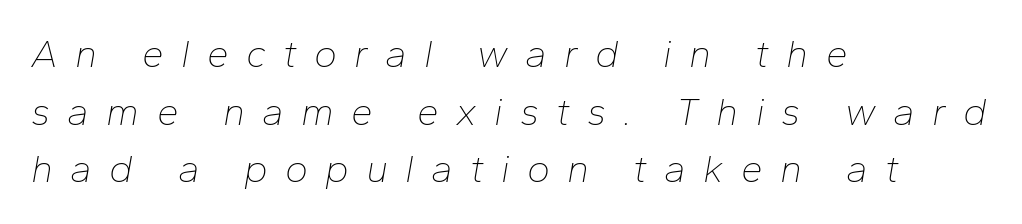
The image shows 39 px thin type, italic (leaning right); set left-aligned, normal line spacing (1.48x), unusually wide letter spacing (+0.44 em), not underlined; low stroke contrast and a medium x-height.
